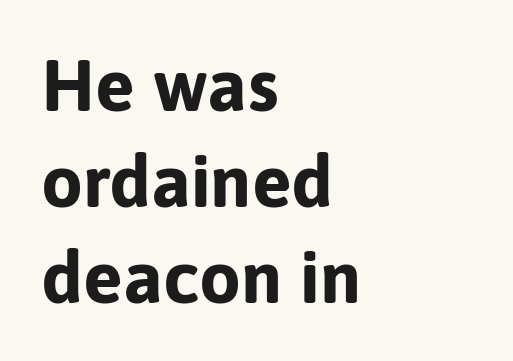
{"serif": "no", "italic": "no", "bold": "yes", "weight": "bold", "width": "normal", "stroke_contrast": "low", "x_height": "medium", "monospaced": "no", "underline": "no", "align": "left", "line_spacing": "normal", "line_spacing_ratio": 1.3, "letter_spacing": "normal", "letter_spacing_em": 0.0, "glyph_px": 74}
